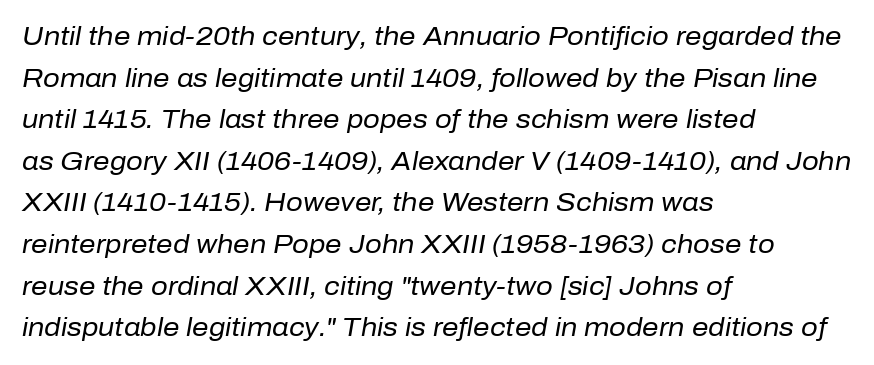
Slant detected: the letters are inclined. Letter spacing: default. The block of text has a typical density, with ordinary space between rows. No letter is thick-stroked: the sample isn't bold.
